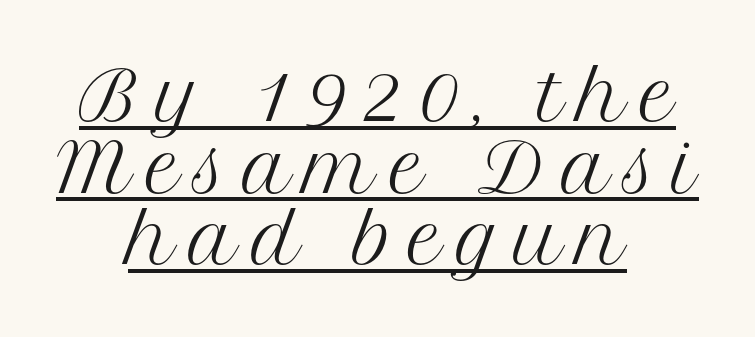
Notice how the passage keeps no hard edge, just a central spine. Examine the stroke ends and you'll spot serifs. Think of a printed novel: that variable character pitch is what you see here. Glyph-to-glyph distance is far greater than everyday printed text. The line-height multiplier appears low, near solid setting.
